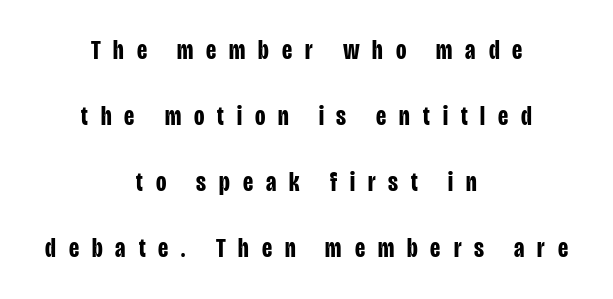
{"italic": "no", "bold": "yes", "underline": "no", "align": "center", "line_spacing": "loose", "line_spacing_ratio": 2.45, "letter_spacing": "wide", "letter_spacing_em": 0.48, "glyph_px": 27}
